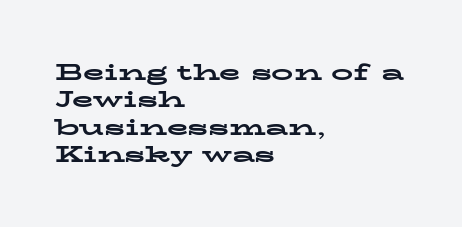
{"italic": "no", "bold": "yes", "underline": "no", "align": "left", "line_spacing_ratio": 1.24, "letter_spacing": "normal", "letter_spacing_em": 0.0, "glyph_px": 22}
